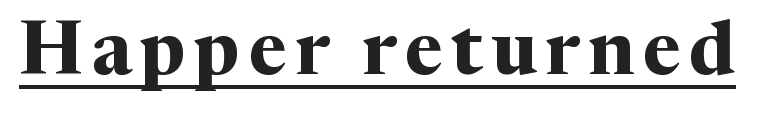
{"serif": "yes", "italic": "no", "bold": "yes", "weight": "bold", "width": "normal", "stroke_contrast": "medium", "x_height": "medium", "monospaced": "no", "underline": "yes", "glyph_px": 74}
